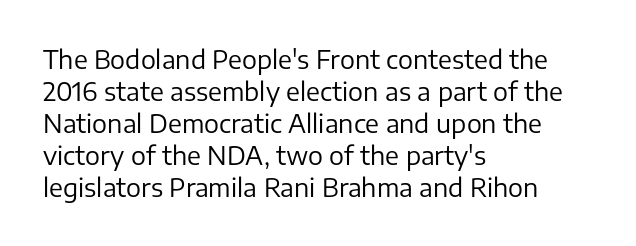
Glance below the letters and you will spot only blank space. The weight tops out at a normal text grade. Teacher's note: observe the even left margin — that is flush-left alignment. Interline gaps are of average width in this sample. In terms of posture, this sample is upright.
